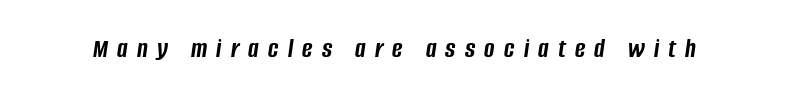
The image shows 28 px semibold, condensed type, italic (leaning right); set unusually wide letter spacing (+0.33 em), not underlined; low stroke contrast and a large x-height.
